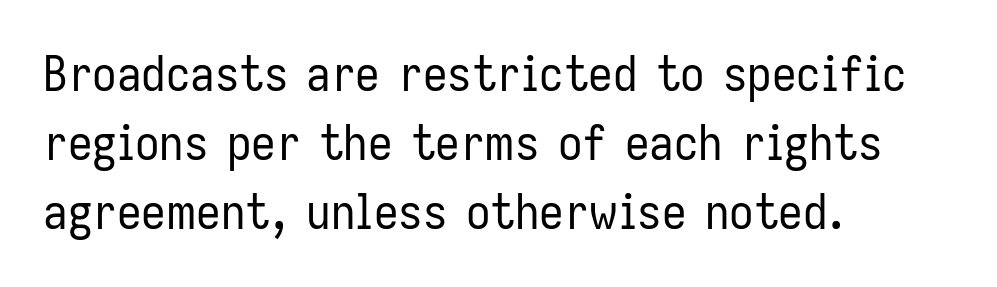
Bold? No — there's no thickening of the strokes. A bare baseline throughout the passage. The lines are quadded left. Regular leading. The font family rendered here belongs to the sans-serif group. Nope, not italic — everything's standing straight.
